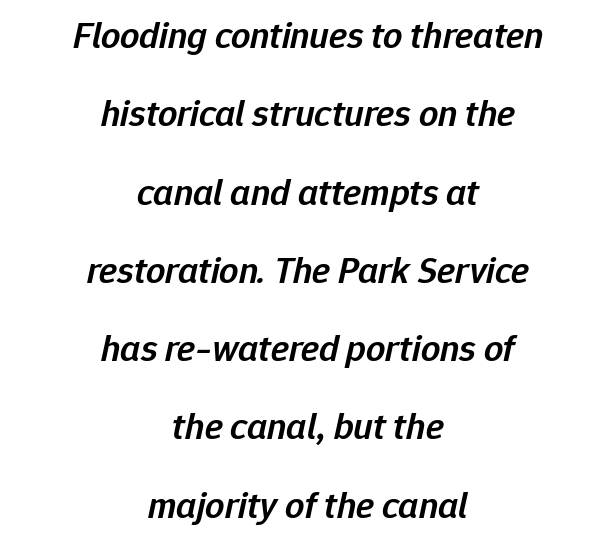
Q: Is the text bold? A: Semi-bold.
Q: Is the text italic (slanted)? A: Yes, it leans right by about 12 degrees.
Q: Is the text underlined? A: No.
Q: How is the paragraph aligned? A: Centered.
Q: Is the spacing between letters normal or unusually wide? A: Normal.
Q: Is the spacing between lines tight, normal or loose? A: Loose.
Q: Width (condensed, normal, or wide)? A: Normal.
Q: Stroke contrast? A: Low.
Q: x-height? A: Medium.
Q: Monospaced? A: No.
